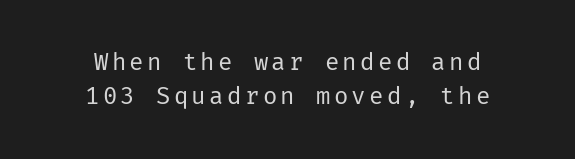
Q: Is the text bold? A: No.
Q: Is the text italic (slanted)? A: No, it is upright.
Q: Is the text underlined? A: No.
Q: How is the paragraph aligned? A: Centered.
Q: Is the spacing between lines tight, normal or loose? A: Normal.
